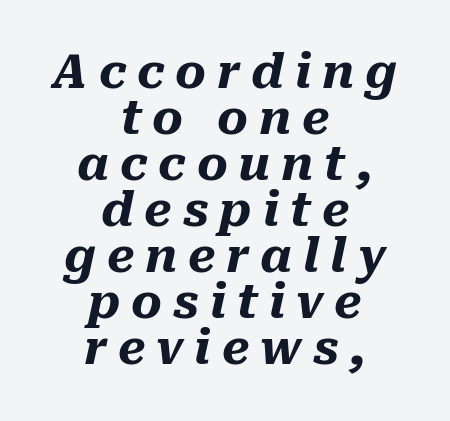
Q: Is the text bold? A: Yes.
Q: Is the text italic (slanted)? A: Yes, it leans right by about 10 degrees.
Q: Is the text underlined? A: No.
Q: How is the paragraph aligned? A: Centered.
Q: Is the spacing between letters normal or unusually wide? A: Unusually wide.
Q: Is the spacing between lines tight, normal or loose? A: Tight.
Q: Width (condensed, normal, or wide)? A: Normal.
Q: Stroke contrast? A: Medium.
Q: x-height? A: Medium.
Q: Monospaced? A: No.
